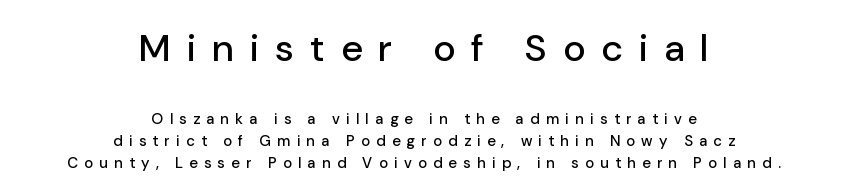
Serif or sans? Sans — the stroke terminals are bare. Evenly set lines give the paragraph a standard silhouette. Is this a fixed-width face? No — the glyphs have proportional, varying widths. Compared with typical body copy, the letter spacing here is much looser.
